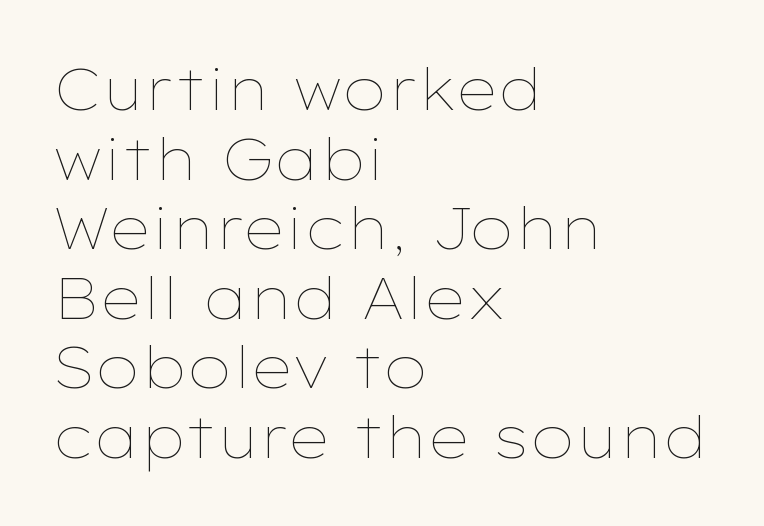
The image shows 57 px thin, wide type, upright; set left-aligned, line spacing 1.22x, normal letter spacing, not underlined; low stroke contrast and a medium x-height.
